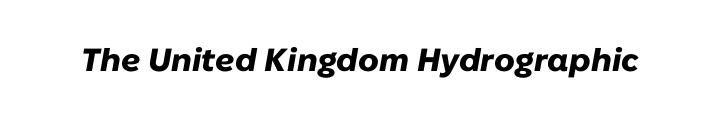
Typesetter's note: full bold, strokes at maximum text heaviness. The gap between lines stays unmarked. Character widths vary here, with narrow letters taking less room than wide ones. In terms of posture, this sample is oblique.
